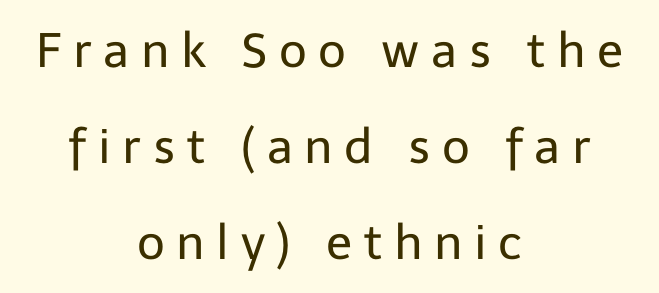
Widely set lines give the paragraph a tall, airy silhouette. Bare-footed words on every line. Look at the tracking — it's clearly loosened, letters drifting apart. Note the varied advance widths — an 'i' is clearly narrower than an 'm'. The letters stand straight up with perfectly vertical stems.
